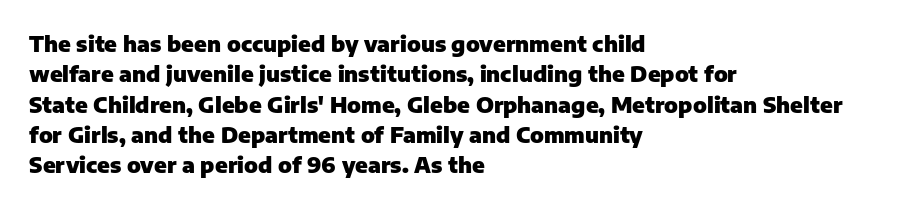
The paragraph shown leans on its left margin. The glyphs have the mass of a bold cut. How are the letters spaced? Ordinarily, with no added tracking. This sample uses an upright cut, with every glyph sitting square on the baseline.
